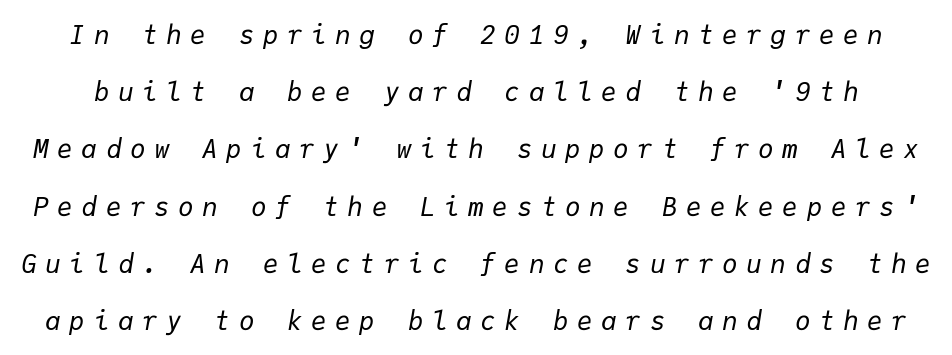
Q: Is the text bold? A: No.
Q: Is the text italic (slanted)? A: Yes, it leans right by about 9 degrees.
Q: Is the text underlined? A: No.
Q: Is the spacing between letters normal or unusually wide? A: Unusually wide.
Q: Is the spacing between lines tight, normal or loose? A: Loose.
